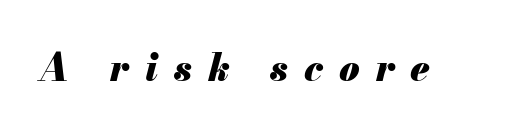
Underline: absent. The rendering uses a bold face; every stroke is thick and dark. Glyph-to-glyph distance is far greater than everyday printed text. An italicized treatment has been applied to the whole sample. Spacing verdict: proportional, widths tailored to each character.
